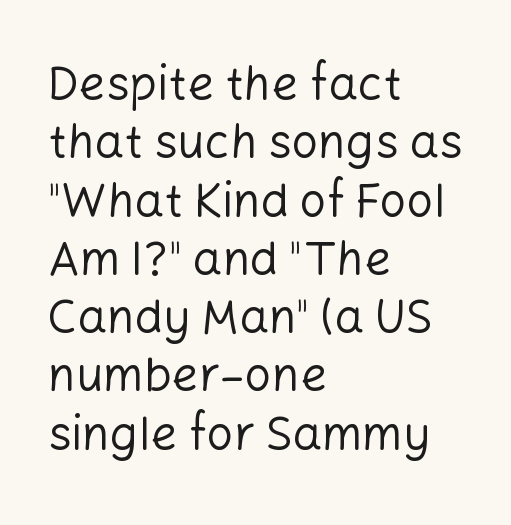
The image shows 47 px regular-weight sans-serif type, upright; set left-aligned, line spacing 1.24x, normal letter spacing, not underlined; low stroke contrast and a medium x-height.
